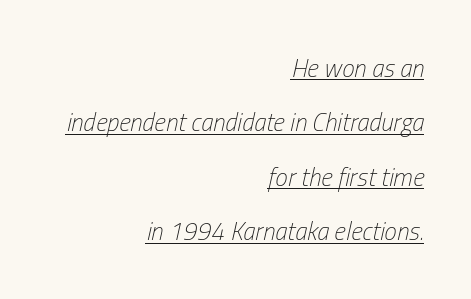
Each line ends at the same right margin while the left side varies. Regarding leading, the lines here are spaced well apart. Standard letterfit; no display-style spreading of the glyphs. Each line of the rendering has a horizontal stroke beneath the glyphs. The passage shown leans; its letterforms are oblique. Stems and bowls with no extra thickness — not bold.
